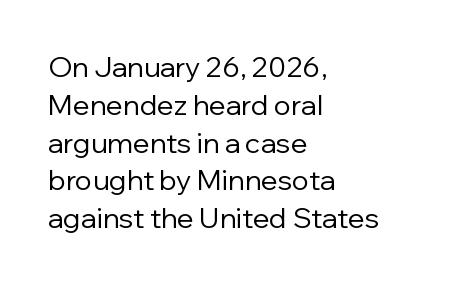
Q: Is the text bold? A: No.
Q: Is the text italic (slanted)? A: No, it is upright.
Q: Is the typeface a serif or a sans-serif typeface? A: Sans-serif.
Q: Is the text underlined? A: No.
Q: How is the paragraph aligned? A: Left-aligned.
Q: Is the spacing between letters normal or unusually wide? A: Normal.
Q: Is the spacing between lines tight, normal or loose? A: Normal.
Q: Width (condensed, normal, or wide)? A: Normal.
Q: Stroke contrast? A: Low.
Q: x-height? A: Medium.
Q: Monospaced? A: No.
